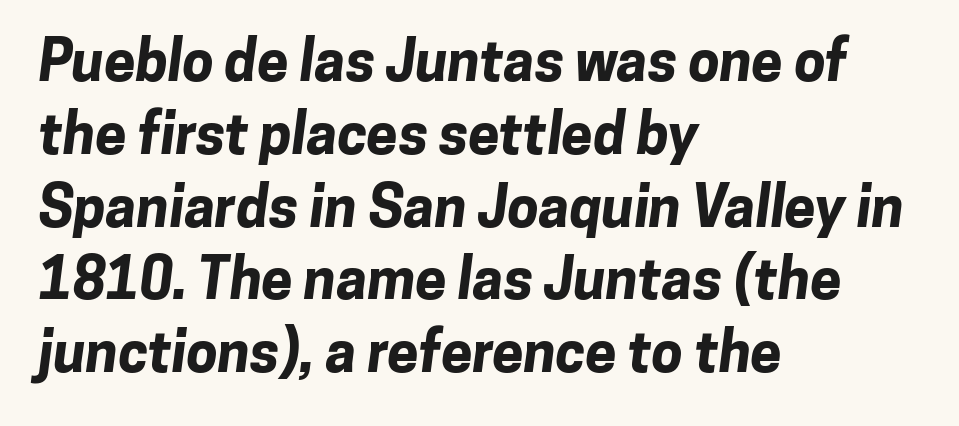
The image shows 56 px bold sans-serif type; set left-aligned, normal line spacing (1.3x), normal letter spacing, not underlined; low stroke contrast and a medium x-height.
